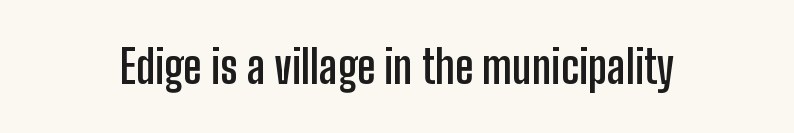
The letters carry no serifs — their stems end cleanly without finishing strokes. Each letter keeps its own natural width here, so spacing adapts to shape. The strokes are fattened all the way to bold. These lines were composed using upright roman letters. Quick note: underline off. Compared with typical body copy, the letter spacing here is the same.
